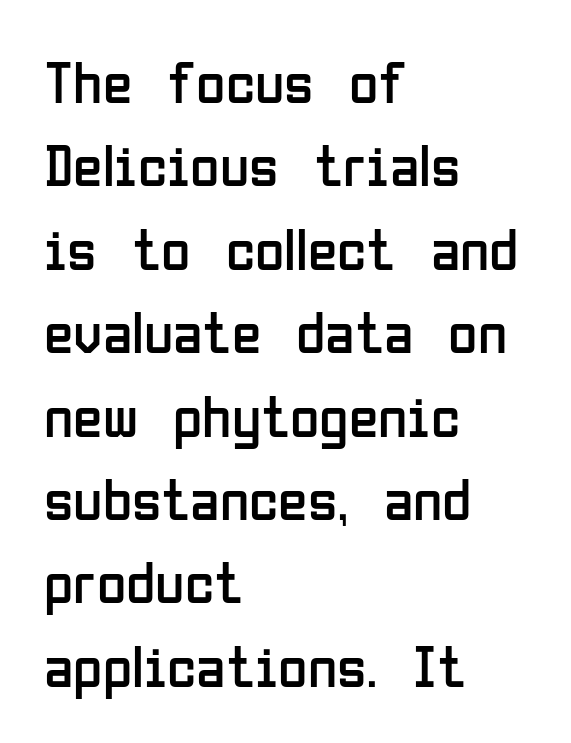
The image shows 60 px regular-weight, condensed sans-serif type, upright; set left-aligned, normal line spacing (1.39x), normal letter spacing, not underlined; low stroke contrast and a medium x-height.
